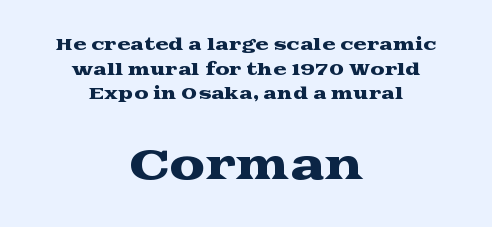
Q: Is the text italic (slanted)? A: No, it is upright.
Q: Is the typeface a serif or a sans-serif typeface? A: Serif.
Q: Is the text underlined? A: No.
Q: How is the paragraph aligned? A: Centered.
Q: Is the spacing between letters normal or unusually wide? A: Normal.
Q: Is the spacing between lines tight, normal or loose? A: Normal.
Q: Which block of text is set in a larger size, the first (top) or the second (bottom)? A: The second (bottom) one.
Q: Width (condensed, normal, or wide)? A: Wide.
Q: Stroke contrast? A: Medium.
Q: x-height? A: Medium.
Q: Monospaced? A: No.
